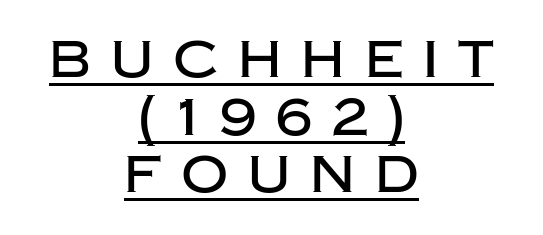
The vertical gap from one line to the next is small. Nope, not italic — everything's standing straight. Look at the bottom of the vertical strokes: they stop flat, with no serifs. Both edges are ragged and mirror each other, which tells us the setting is centered. Caption: expanded tracking, letters set apart. Each line of the rendering has a horizontal stroke beneath the glyphs.
